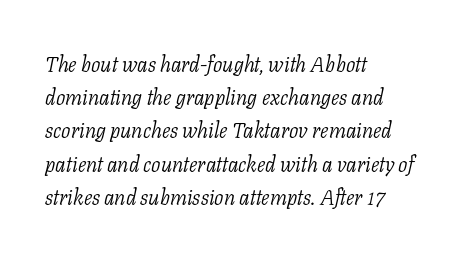
Q: Is the text bold? A: No.
Q: Is the text italic (slanted)? A: Yes, it leans right by about 11 degrees.
Q: Is the text underlined? A: No.
Q: How is the paragraph aligned? A: Left-aligned.
Q: Is the spacing between letters normal or unusually wide? A: Normal.
Q: Is the spacing between lines tight, normal or loose? A: Normal.
